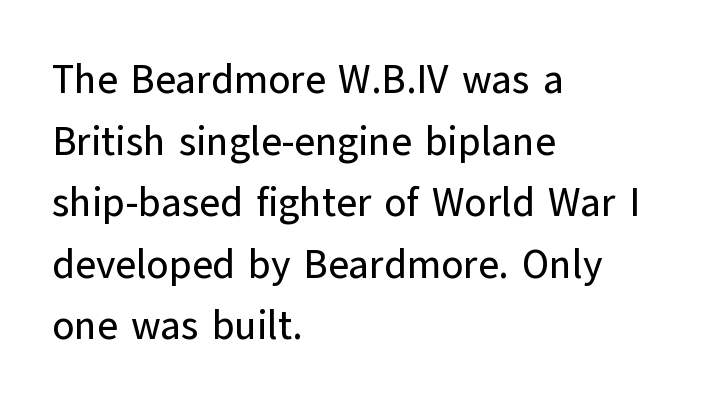
{"serif": "no", "italic": "no", "width": "normal", "stroke_contrast": "low", "x_height": "medium", "monospaced": "no", "underline": "no", "align": "left", "line_spacing": "normal", "line_spacing_ratio": 1.54, "letter_spacing": "normal", "letter_spacing_em": 0.0, "glyph_px": 40}
